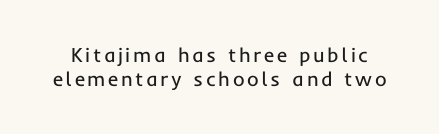
Q: Is the text bold? A: No.
Q: Is the text italic (slanted)? A: No, it is upright.
Q: Is the text underlined? A: No.
